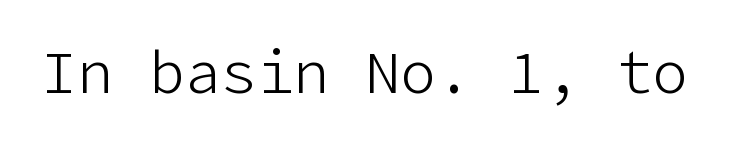
Stroke mass is kept to a normal reading level or below. The type sits square on the baseline with zero lean. Stroke terminals: plain, sans-serif. Tracking value appears to be zero — textbook default spacing. Type without underlining.
